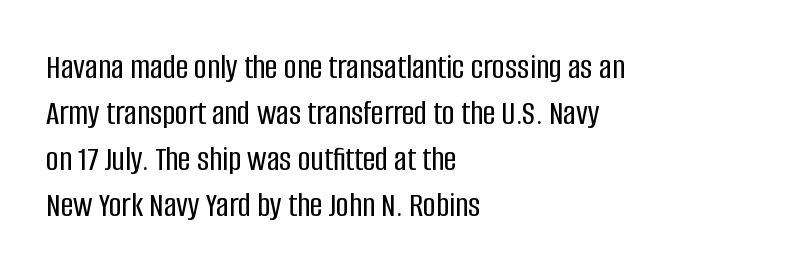
Q: Is the text italic (slanted)? A: No, it is upright.
Q: Is the typeface a serif or a sans-serif typeface? A: Sans-serif.
Q: Is the text underlined? A: No.
Q: How is the paragraph aligned? A: Left-aligned.
Q: Is the spacing between letters normal or unusually wide? A: Normal.
Q: Is the spacing between lines tight, normal or loose? A: Normal.
Q: Width (condensed, normal, or wide)? A: Condensed.
Q: Stroke contrast? A: Low.
Q: x-height? A: Large.
Q: Monospaced? A: No.
